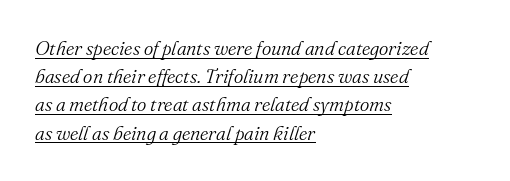
The image shows 20 px text type, italic (leaning right); set left-aligned, normal line spacing (1.41x), normal letter spacing, underlined.
